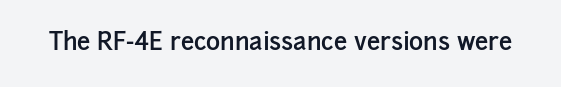
{"italic": "no", "bold": "semi", "underline": "no", "letter_spacing": "normal", "letter_spacing_em": 0.0, "glyph_px": 24}
